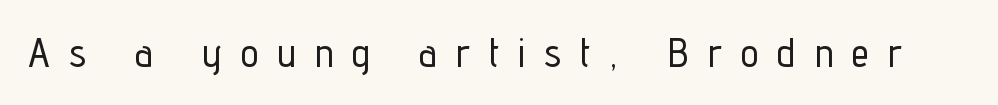
The image shows 40 px condensed sans-serif type, upright; set unusually wide letter spacing (+0.48 em), not underlined; low stroke contrast and a medium x-height.
